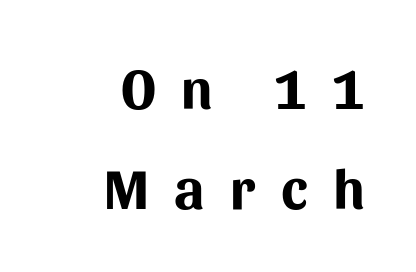
{"serif": "no", "italic": "no", "bold": "yes", "weight": "bold", "width": "normal", "stroke_contrast": "medium", "x_height": "medium", "monospaced": "no", "underline": "no", "align": "right", "line_spacing_ratio": 1.79, "letter_spacing": "wide", "letter_spacing_em": 0.46, "glyph_px": 56}
